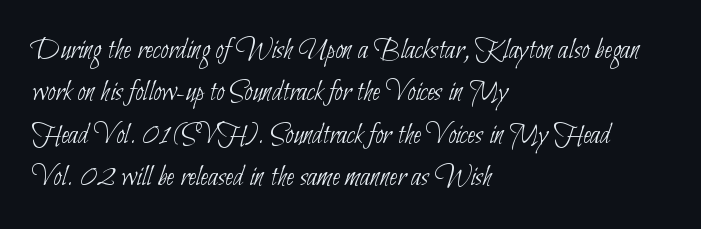
{"serif": "no", "bold": "no", "weight": "thin", "width": "condensed", "stroke_contrast": "low", "x_height": "small", "monospaced": "no", "underline": "no", "align": "left", "line_spacing": "normal", "line_spacing_ratio": 1.41, "letter_spacing": "normal", "letter_spacing_em": 0.0, "glyph_px": 30}
